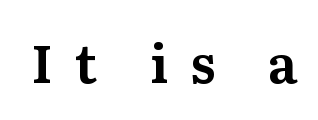
To sum up the face: it has serifs. The strip under each line holds only bare page. The face used here is proportionally spaced, like ordinary book or web type. This is the regular roman posture of the typeface. The tracking reads as deliberately expanded to a designer's eye.
